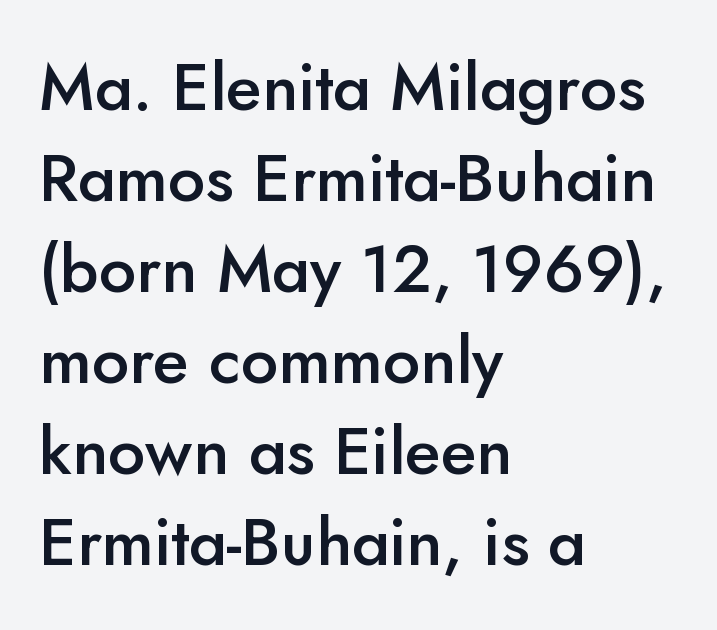
The image shows 66 px semibold sans-serif type, upright; set left-aligned, normal line spacing (1.38x), normal letter spacing, not underlined; low stroke contrast and a small x-height.
